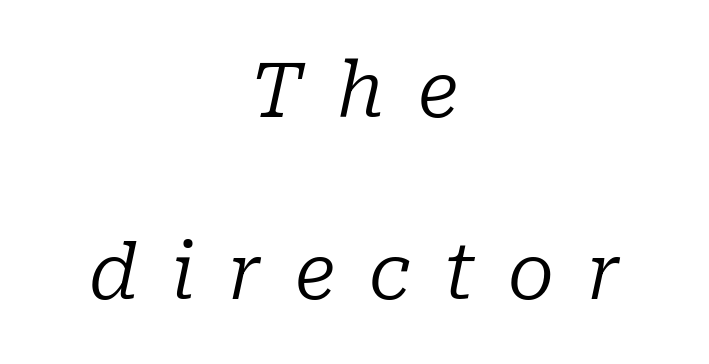
The image shows 76 px regular-weight serif type, italic (leaning right); set centered, loose line spacing (2.39x), unusually wide letter spacing (+0.44 em), not underlined; low stroke contrast and a medium x-height.
